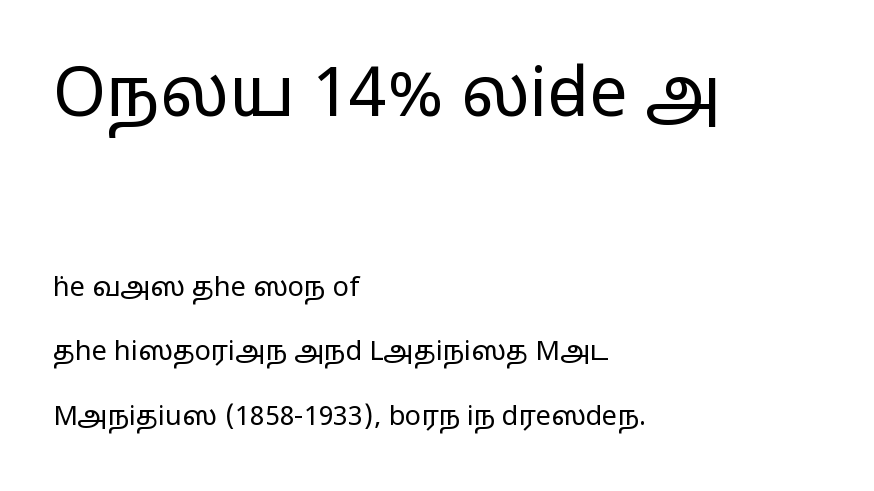
A typesetter would call this proportional, since set widths differ per character. Check under the words: just untouched page. The strokes carry an ordinary text weight at most. Interline gaps are noticeably wide in this sample. A typesetter would call this zero additional tracking. Note: larger setting up top, smaller setting below.
